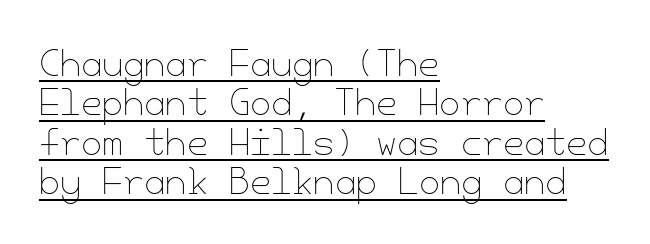
The image shows 34 px thin type, upright; set left-aligned, line spacing 1.16x, normal letter spacing, underlined; low stroke contrast and a small x-height.
